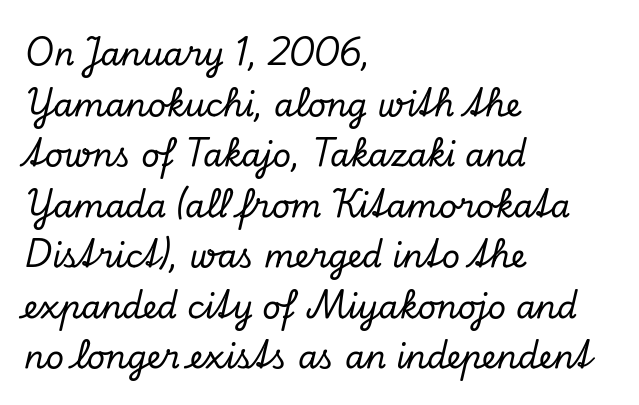
Interline gaps are of average width in this sample. A clean baseline with only descenders dipping below it. Serifs: yes, visible at the terminals of the letterforms. Notice how the stems are inclined rather than vertical — that's the hallmark of italics. Is the letter spacing exaggerated? No — it looks like the ordinary default.
